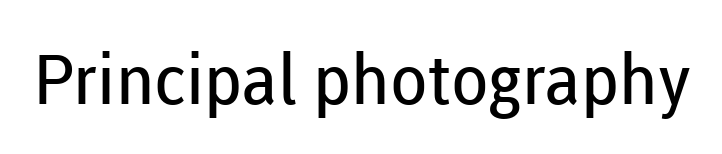
The image shows 69 px regular-weight sans-serif type, upright; set normal letter spacing, not underlined; low stroke contrast and a medium x-height.
